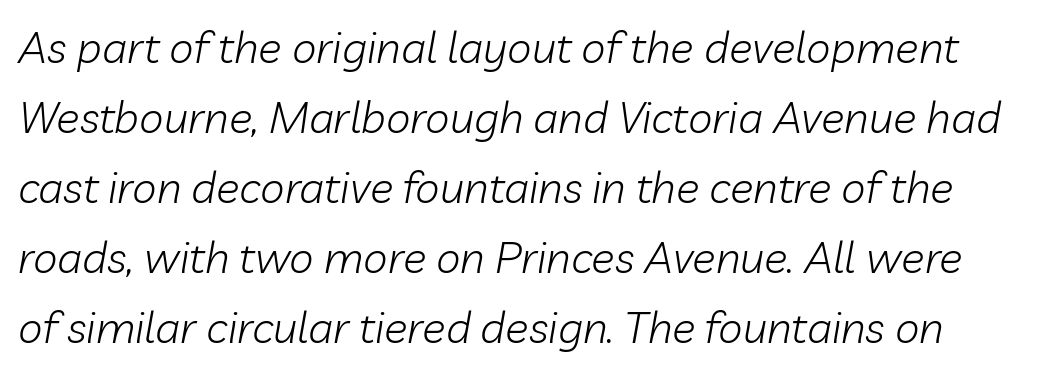
{"italic": "yes", "lean": "right", "slant_degrees": 10, "bold": "no", "weight": "light", "width": "normal", "stroke_contrast": "low", "x_height": "medium", "monospaced": "no", "underline": "no", "line_spacing": "normal", "line_spacing_ratio": 1.59, "letter_spacing": "normal", "letter_spacing_em": 0.0, "glyph_px": 44}
